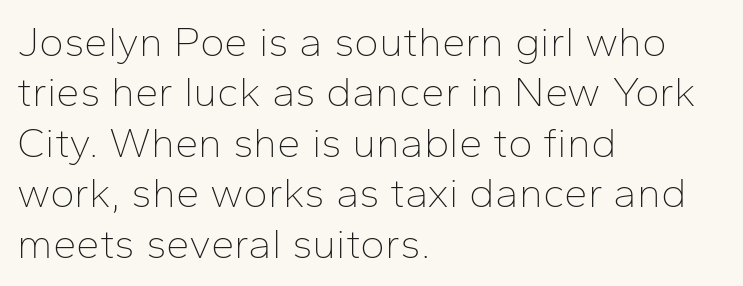
The rendering uses natural spacing where letterforms have individual widths. Characters follow at the spacing the type designer built in. This rendering uses left alignment, leaving the right contour irregular. Is this a heavy cut? Hardly; it is regular or lighter. Is there any slant? The stems are plumb.
